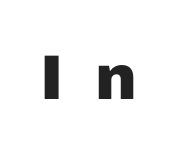
The image shows 63 px heavy sans-serif type, upright; set unusually wide letter spacing (+0.49 em), not underlined; low stroke contrast and a medium x-height.
